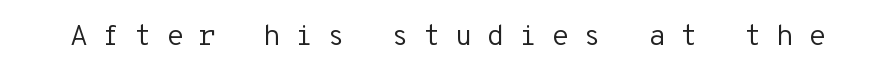
The image shows 29 px regular-weight sans-serif type, upright, monospaced; set unusually wide letter spacing (+0.49 em), not underlined; low stroke contrast and a medium x-height.
